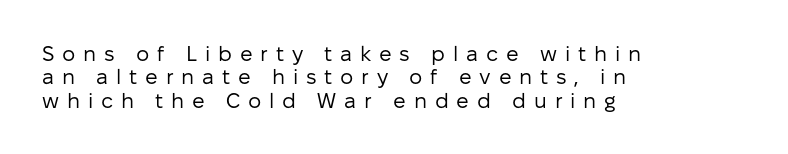
The image shows 21 px text type, upright; set left-aligned, tight line spacing (1.11x), unusually wide letter spacing (+0.37 em), not underlined.
